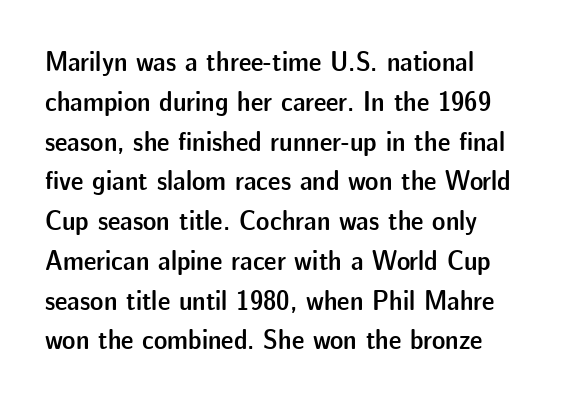
Q: Is the text bold? A: Semi-bold.
Q: Is the text italic (slanted)? A: No, it is upright.
Q: Is the typeface a serif or a sans-serif typeface? A: Sans-serif.
Q: Is the text underlined? A: No.
Q: How is the paragraph aligned? A: Left-aligned.
Q: Is the spacing between letters normal or unusually wide? A: Normal.
Q: Is the spacing between lines tight, normal or loose? A: Normal.
Q: Width (condensed, normal, or wide)? A: Normal.
Q: Stroke contrast? A: Low.
Q: x-height? A: Medium.
Q: Monospaced? A: No.
